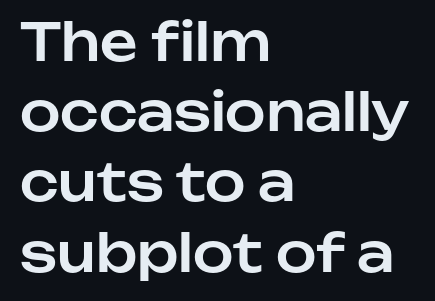
The image shows 52 px sans-serif type, upright; set left-aligned, normal line spacing (1.35x), normal letter spacing, not underlined; low stroke contrast and a medium x-height.
